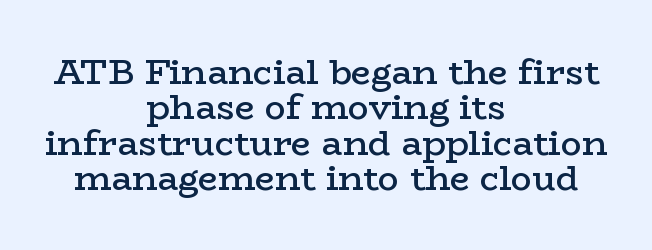
Q: Is the text bold? A: Semi-bold.
Q: Is the text italic (slanted)? A: No, it is upright.
Q: Is the typeface a serif or a sans-serif typeface? A: Serif.
Q: Is the text underlined? A: No.
Q: How is the paragraph aligned? A: Centered.
Q: Is the spacing between letters normal or unusually wide? A: Normal.
Q: Is the spacing between lines tight, normal or loose? A: Tight.
Q: Width (condensed, normal, or wide)? A: Wide.
Q: Stroke contrast? A: Low.
Q: x-height? A: Medium.
Q: Monospaced? A: No.
